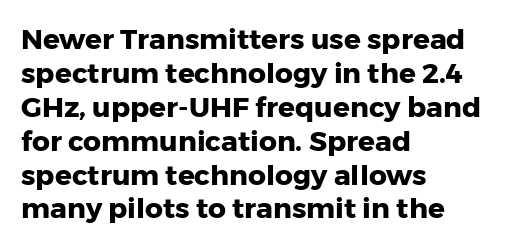
{"serif": "no", "italic": "no", "bold": "yes", "weight": "heavy", "width": "normal", "stroke_contrast": "low", "x_height": "medium", "monospaced": "no", "underline": "no", "align": "left", "line_spacing_ratio": 1.21, "letter_spacing": "normal", "letter_spacing_em": 0.0, "glyph_px": 28}
